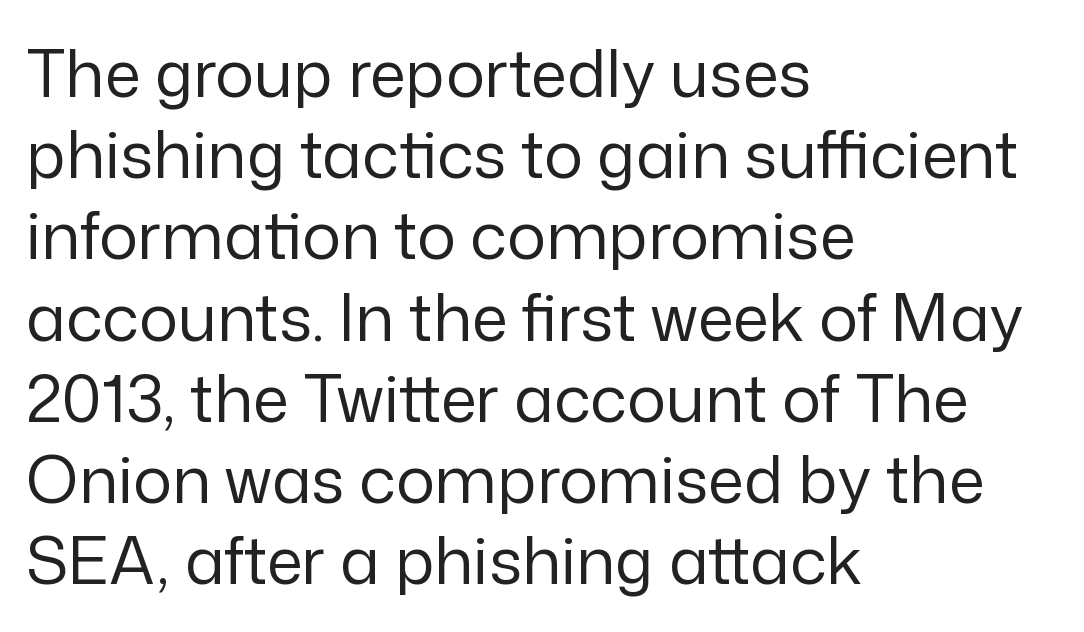
Is there any slant? The stems are plumb. Do the characters align in a grid? No, the font is proportional. Is this a heavy cut? Hardly; it is regular or lighter. In terms of letterform style, serifs are entirely absent. Inter-character spacing is left at the font's built-in metrics.
